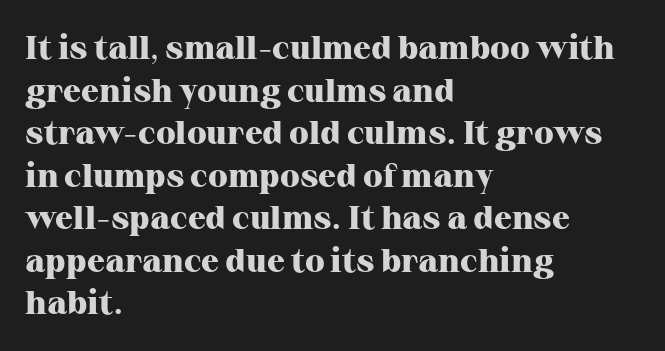
Q: Is the text bold? A: Yes.
Q: Is the text italic (slanted)? A: No, it is upright.
Q: Is the typeface a serif or a sans-serif typeface? A: Serif.
Q: Is the text underlined? A: No.
Q: How is the paragraph aligned? A: Left-aligned.
Q: Is the spacing between letters normal or unusually wide? A: Normal.
Q: Is the spacing between lines tight, normal or loose? A: Normal.
Q: Width (condensed, normal, or wide)? A: Normal.
Q: Stroke contrast? A: High.
Q: x-height? A: Medium.
Q: Monospaced? A: No.
